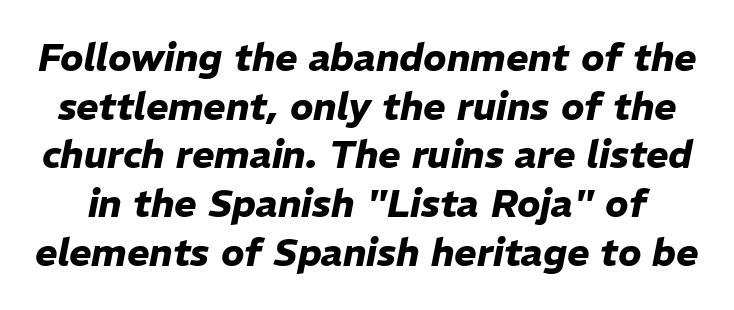
The image shows 38 px heavy type, italic (leaning right); set normal line spacing (1.28x), normal letter spacing, not underlined; low stroke contrast and a medium x-height.
